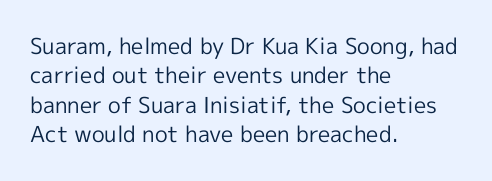
{"italic": "no", "bold": "no", "underline": "no", "align": "left", "line_spacing": "normal", "line_spacing_ratio": 1.34, "letter_spacing": "normal", "letter_spacing_em": 0.0, "glyph_px": 22}
